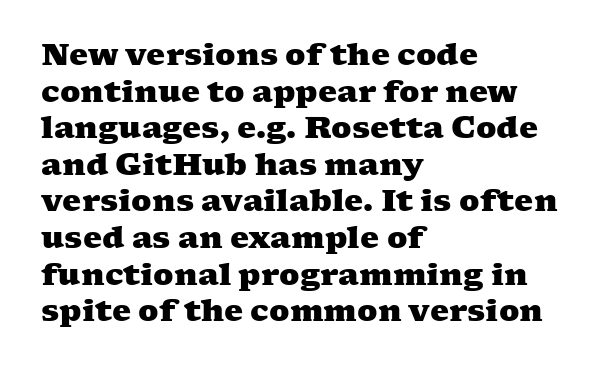
Rule under the text: the space is simply empty. Each letter keeps its own natural width here, so spacing adapts to shape. Compared with an ordinary text face, these strokes are far heavier — a full bold. All the whitespace from short lines collects on the right. Does extra space separate the letters? No, they use regular spacing.
